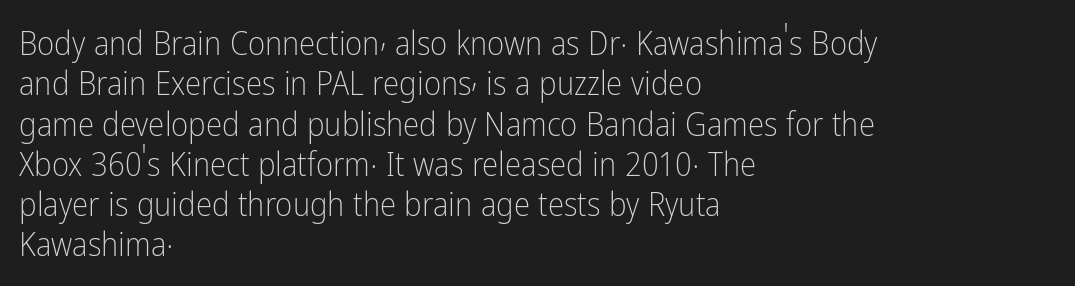
{"serif": "no", "italic": "no", "bold": "no", "weight": "light", "width": "condensed", "stroke_contrast": "low", "x_height": "medium", "monospaced": "no", "underline": "no", "align": "left", "line_spacing_ratio": 1.22, "letter_spacing": "normal", "letter_spacing_em": 0.0, "glyph_px": 33}
